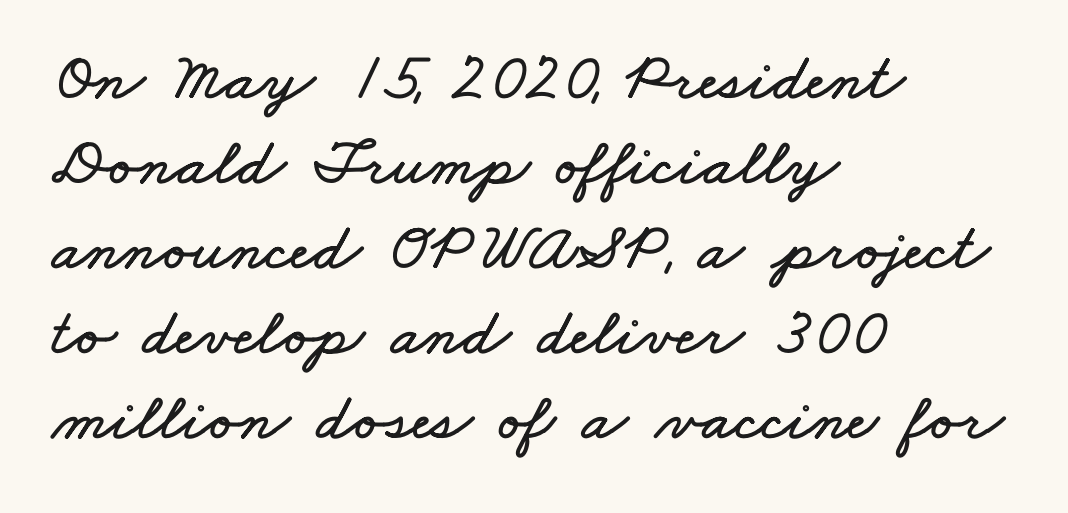
The image shows 67 px wide type; set left-aligned, normal line spacing (1.27x), normal letter spacing, not underlined; low stroke contrast and a small x-height.
